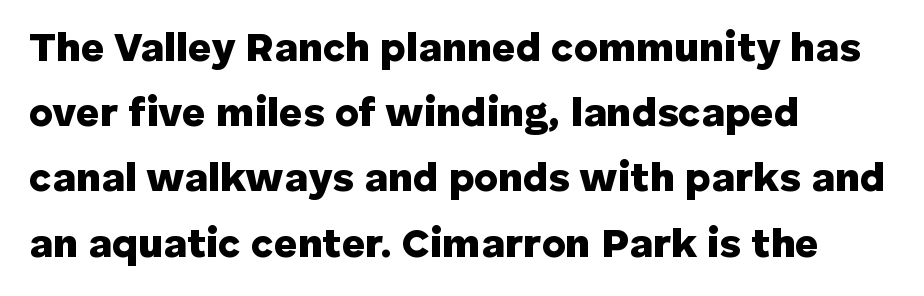
{"serif": "no", "italic": "no", "bold": "yes", "weight": "heavy", "width": "normal", "stroke_contrast": "low", "x_height": "medium", "monospaced": "no", "underline": "no", "align": "left", "line_spacing": "normal", "line_spacing_ratio": 1.59, "letter_spacing": "normal", "letter_spacing_em": 0.0, "glyph_px": 41}
